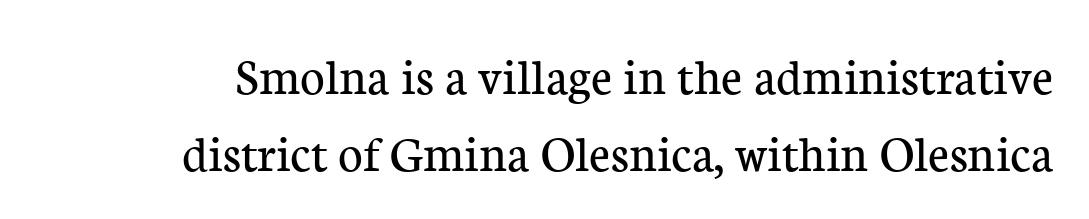
Q: Is the text bold? A: No.
Q: Is the text italic (slanted)? A: No, it is upright.
Q: Is the typeface a serif or a sans-serif typeface? A: Serif.
Q: Is the text underlined? A: No.
Q: Is the spacing between letters normal or unusually wide? A: Normal.
Q: Is the spacing between lines tight, normal or loose? A: Normal.
Q: Width (condensed, normal, or wide)? A: Normal.
Q: Stroke contrast? A: Low.
Q: x-height? A: Medium.
Q: Monospaced? A: No.
